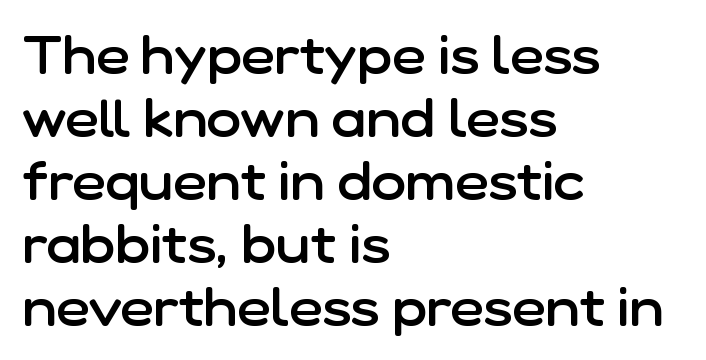
The image shows 52 px semibold sans-serif type, upright; set left-aligned, line spacing 1.21x, normal letter spacing, not underlined; low stroke contrast and a medium x-height.
